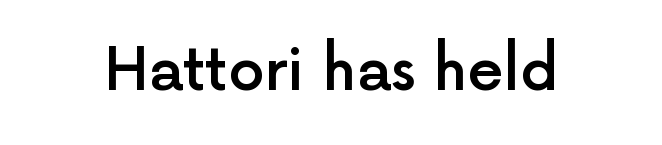
If you drew a line through each stem, it would be perfectly vertical. Nothing unusual about the tracking: characters are spaced as the font intends. The rendering uses natural spacing where letterforms have individual widths. The foot of each line stays bare and open.
